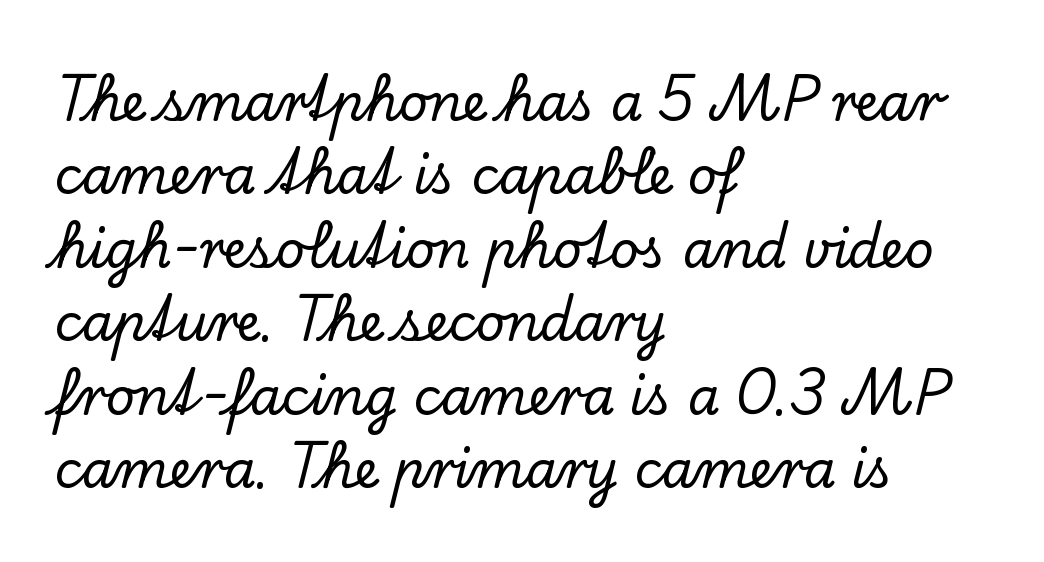
What kind of face is this? One with serifs. Quick note: underline off. You could call the tracking neutral — neither tight nor loose. All the whitespace from short lines collects on the right. Horizontal bands of white between lines are of average thickness.
